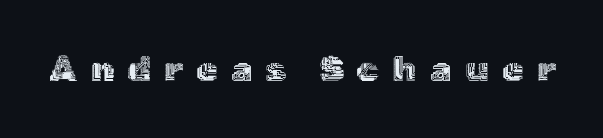
Q: Is the text italic (slanted)? A: No, it is upright.
Q: Is the text underlined? A: No.
Q: Is the spacing between letters normal or unusually wide? A: Unusually wide.
Q: Width (condensed, normal, or wide)? A: Normal.
Q: x-height? A: Medium.
Q: Monospaced? A: No.
